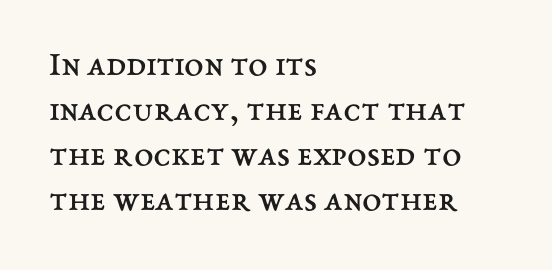
{"italic": "no", "bold": "no", "weight": "regular", "width": "normal", "stroke_contrast": "medium", "x_height": "medium", "monospaced": "no", "underline": "no", "align": "left", "line_spacing": "normal", "line_spacing_ratio": 1.29, "letter_spacing": "normal", "letter_spacing_em": 0.0, "glyph_px": 35}
